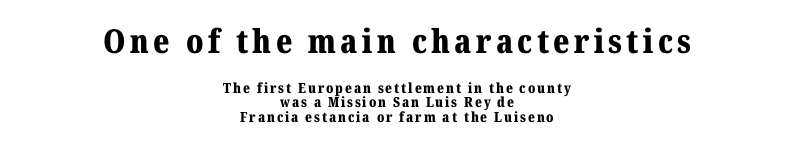
{"serif": "yes", "italic": "no", "bold": "yes", "weight": "bold", "width": "normal", "stroke_contrast": "medium", "x_height": "medium", "monospaced": "no", "underline": "no", "align": "center", "line_spacing": "tight", "line_spacing_ratio": 1.04, "larger_block": "first", "size_ratio": 2.36, "glyph_px": 33}
